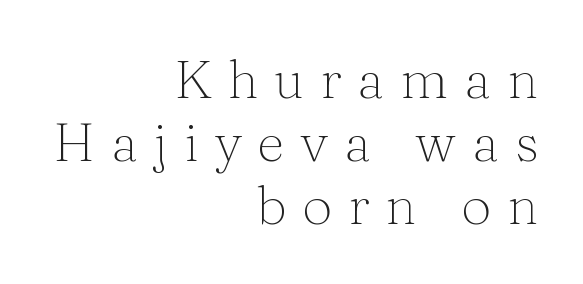
These lines have a slow, spaced-out rhythm from letter to letter. Check the space under the baseline: it is left empty. Look at the bottom of the vertical strokes: they flare into serifs here. Right-aligned paragraph, ragged on the left. Here the designer chose a conventional face with non-uniform glyph widths.
